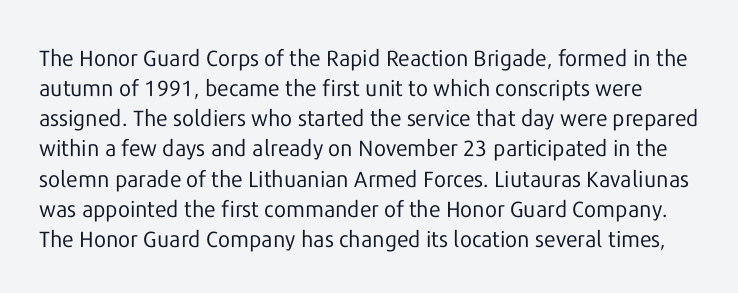
The image shows 22 px text type, upright; set normal line spacing (1.37x), normal letter spacing, not underlined.
